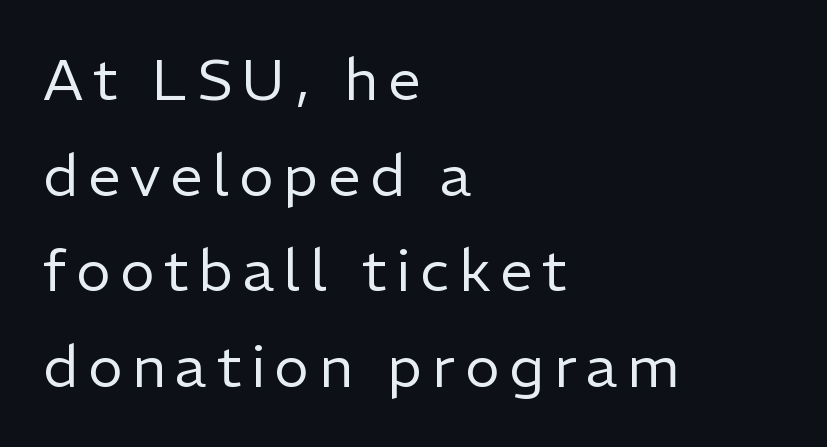
Q: Is the text bold? A: No.
Q: Is the text italic (slanted)? A: No, it is upright.
Q: Is the typeface a serif or a sans-serif typeface? A: Sans-serif.
Q: Is the text underlined? A: No.
Q: How is the paragraph aligned? A: Left-aligned.
Q: Is the spacing between lines tight, normal or loose? A: Normal.
Q: Width (condensed, normal, or wide)? A: Normal.
Q: Stroke contrast? A: Low.
Q: x-height? A: Medium.
Q: Monospaced? A: No.
